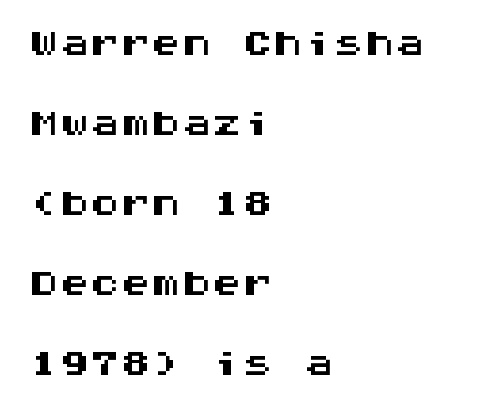
Plain, unruled lines of type. How would I describe the line gaps? Plain and ordinary. The passage shown is typeset with a sans-serif family. Layout note: lines flush left. You could count columns in this text — the font is strictly monospaced. Each word holds together tightly as a unit, with standard inter-letter gaps.
